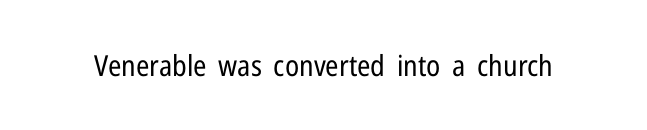
Does the type have serifs? No, each stem ends abruptly. The letters advance in unequal steps, a hallmark of proportional type. On a weight scale, this lands at 450 or below. Inter-character spacing is left at the font's built-in metrics. The space beneath each line is pristine and unruled. Posture: vertical.
